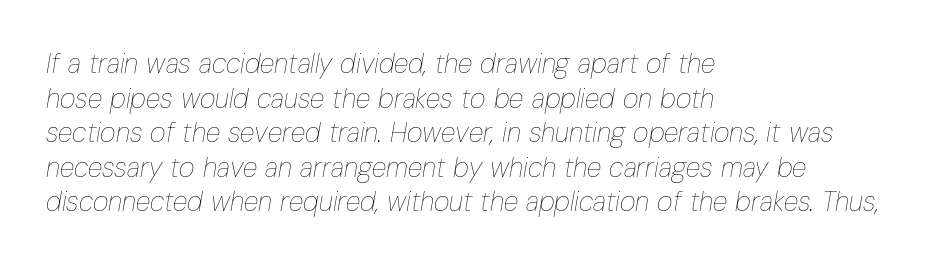
The rag falls on the right side of this text block. Compared with ordinary roman type, these characters are visibly tilted. Nobody drew a line under any word here. Letter spacing: default.
